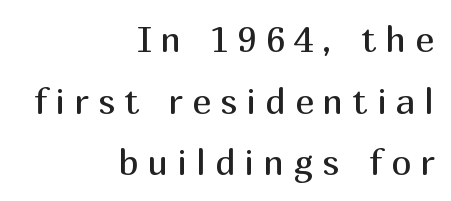
{"serif": "no", "italic": "no", "bold": "no", "weight": "regular", "width": "normal", "stroke_contrast": "medium", "x_height": "medium", "monospaced": "no", "underline": "no", "align": "right", "line_spacing_ratio": 1.71, "letter_spacing": "wide", "letter_spacing_em": 0.25, "glyph_px": 36}
